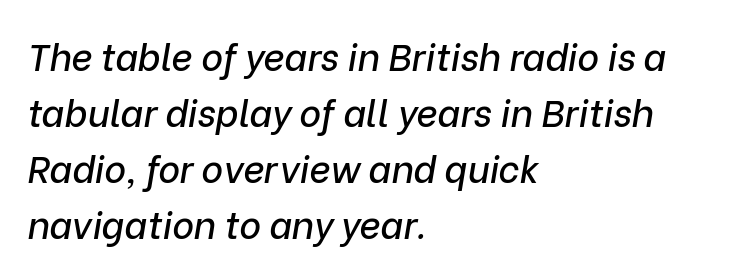
Q: Is the text italic (slanted)? A: Yes, it leans right by about 9 degrees.
Q: Is the text underlined? A: No.
Q: How is the paragraph aligned? A: Left-aligned.
Q: Is the spacing between letters normal or unusually wide? A: Normal.
Q: Is the spacing between lines tight, normal or loose? A: Normal.
Q: Width (condensed, normal, or wide)? A: Normal.
Q: Stroke contrast? A: Low.
Q: x-height? A: Medium.
Q: Monospaced? A: No.
